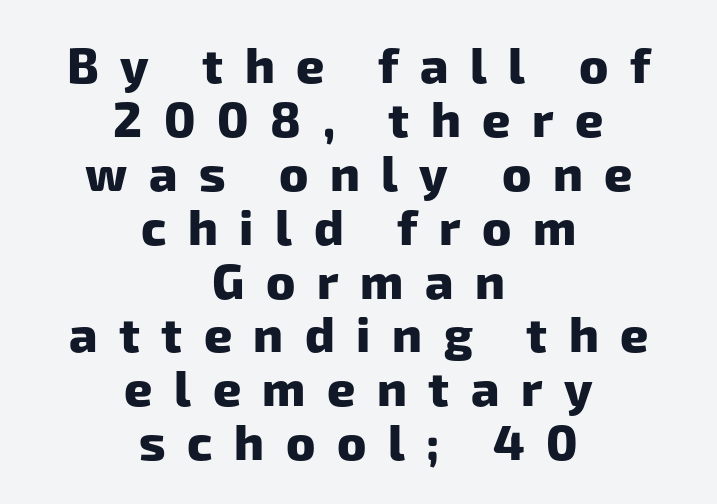
The image shows 49 px heavy sans-serif type; set centered, tight line spacing (1.1x), unusually wide letter spacing (+0.44 em), not underlined; low stroke contrast and a medium x-height.
